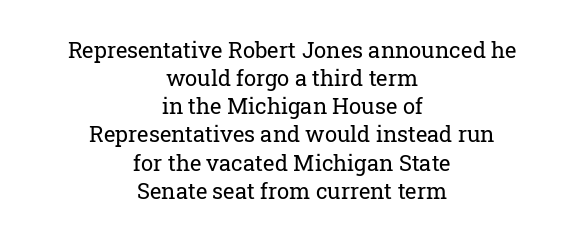
Q: Is the text bold? A: No.
Q: Is the text italic (slanted)? A: No, it is upright.
Q: Is the text underlined? A: No.
Q: How is the paragraph aligned? A: Centered.
Q: Is the spacing between letters normal or unusually wide? A: Normal.
Q: Is the spacing between lines tight, normal or loose? A: Normal.
